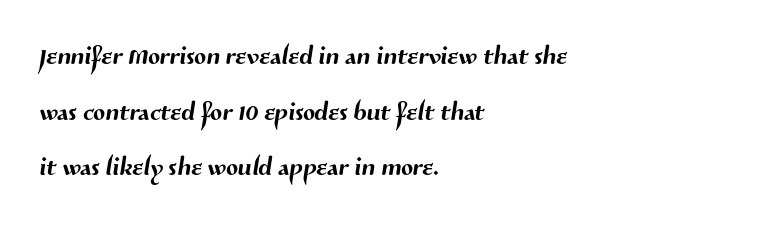
Q: Is the typeface a serif or a sans-serif typeface? A: Sans-serif.
Q: Is the text underlined? A: No.
Q: How is the paragraph aligned? A: Left-aligned.
Q: Is the spacing between letters normal or unusually wide? A: Normal.
Q: Is the spacing between lines tight, normal or loose? A: Normal.
Q: Width (condensed, normal, or wide)? A: Normal.
Q: Stroke contrast? A: Medium.
Q: x-height? A: Medium.
Q: Monospaced? A: No.
